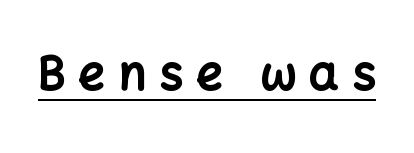
{"serif": "no", "italic": "no", "bold": "yes", "weight": "bold", "width": "normal", "stroke_contrast": "low", "x_height": "medium", "monospaced": "no", "underline": "yes", "letter_spacing": "wide", "letter_spacing_em": 0.28, "glyph_px": 47}
